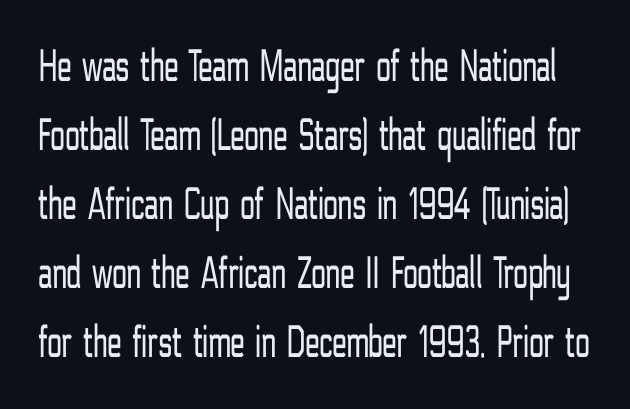
{"serif": "no", "italic": "no", "bold": "no", "weight": "light", "width": "condensed", "stroke_contrast": "low", "x_height": "medium", "monospaced": "no", "underline": "no", "line_spacing": "normal", "line_spacing_ratio": 1.47, "letter_spacing": "normal", "letter_spacing_em": 0.0, "glyph_px": 47}
